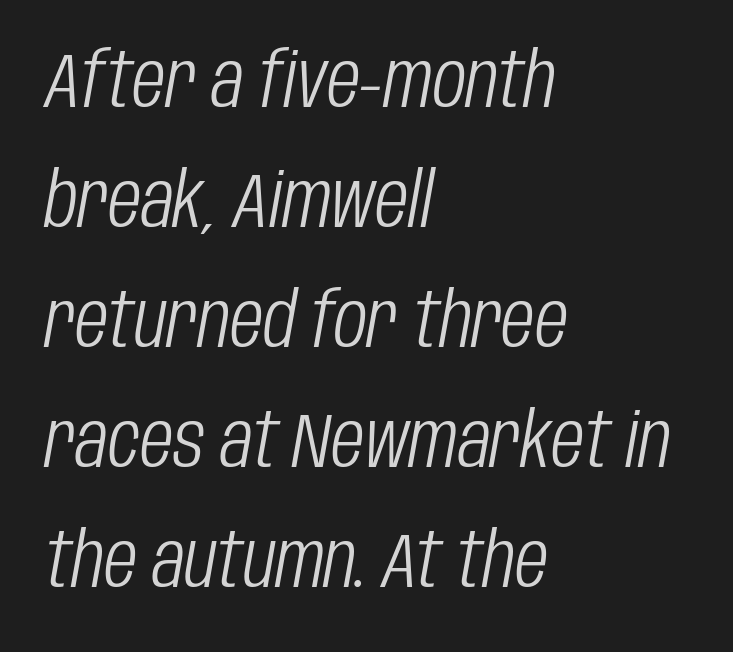
Q: Is the text bold? A: No.
Q: Is the text italic (slanted)? A: Yes, it leans right by about 10 degrees.
Q: Is the text underlined? A: No.
Q: How is the paragraph aligned? A: Left-aligned.
Q: Is the spacing between letters normal or unusually wide? A: Normal.
Q: Is the spacing between lines tight, normal or loose? A: Normal.
Q: Width (condensed, normal, or wide)? A: Condensed.
Q: Stroke contrast? A: Low.
Q: x-height? A: Large.
Q: Monospaced? A: No.
